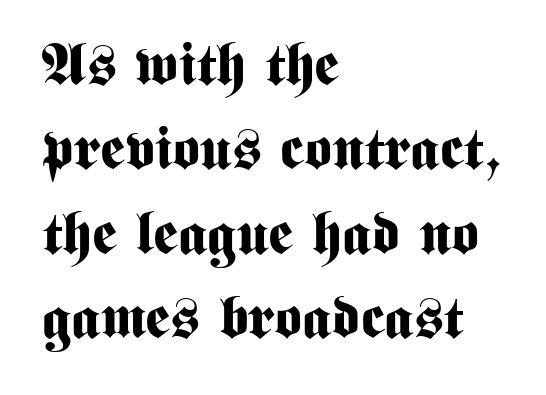
The image shows 59 px bold, condensed sans-serif type, upright; set left-aligned, normal line spacing (1.43x), normal letter spacing, not underlined; medium stroke contrast and a medium x-height.
